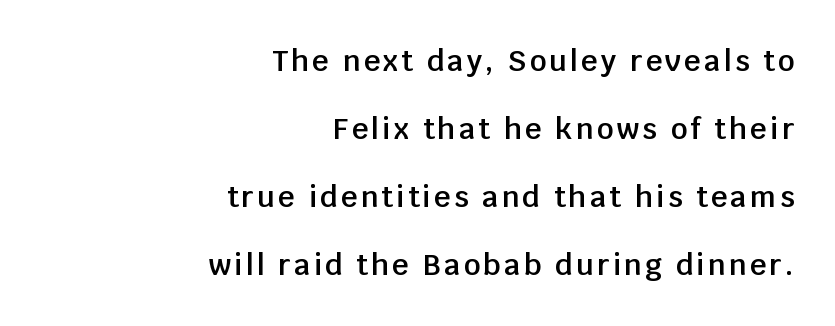
Honestly, there is no underline to notice here at all. Typesetter's note: demi weight, one step under bold. This is the regular roman posture of the typeface. Does the type have serifs? No, each stem ends abruptly. The letters advance in unequal steps, a hallmark of proportional type. The line-height multiplier appears high, well above default.
